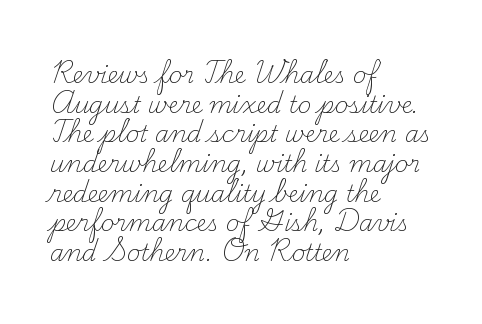
{"bold": "no", "underline": "no", "align": "left", "line_spacing": "normal", "line_spacing_ratio": 1.29, "letter_spacing": "normal", "letter_spacing_em": 0.0, "glyph_px": 23}
